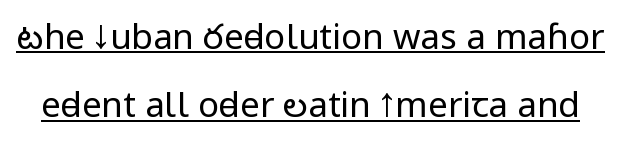
The image shows 35 px regular-weight, condensed sans-serif type, upright; set loose line spacing (1.95x), normal letter spacing, underlined; low stroke contrast.
